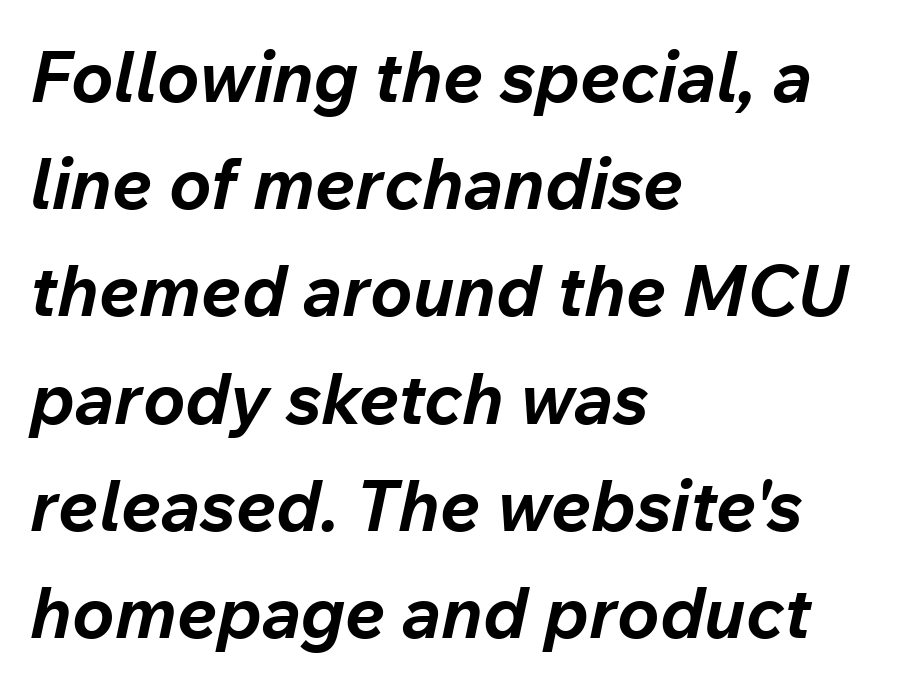
The image shows 71 px bold type, italic (leaning right); set left-aligned, normal line spacing (1.51x), normal letter spacing, not underlined; low stroke contrast and a medium x-height.
